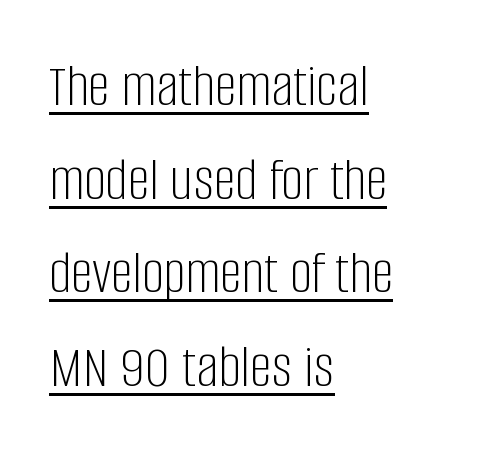
Stroke terminals: plain, sans-serif. Is the letter spacing exaggerated? No — it looks like the ordinary default. The rendering uses a moderate line-height, typical for paragraphs. Posture: vertical. The rendering uses natural spacing where letterforms have individual widths. The lines are quadded left.
